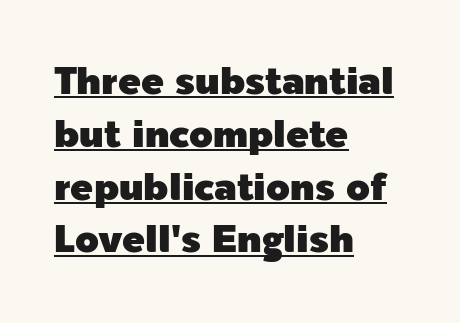
{"serif": "no", "italic": "no", "width": "normal", "x_height": "medium", "monospaced": "no", "underline": "yes", "align": "left", "line_spacing": "normal", "line_spacing_ratio": 1.39, "letter_spacing": "normal", "letter_spacing_em": 0.0, "glyph_px": 38}
